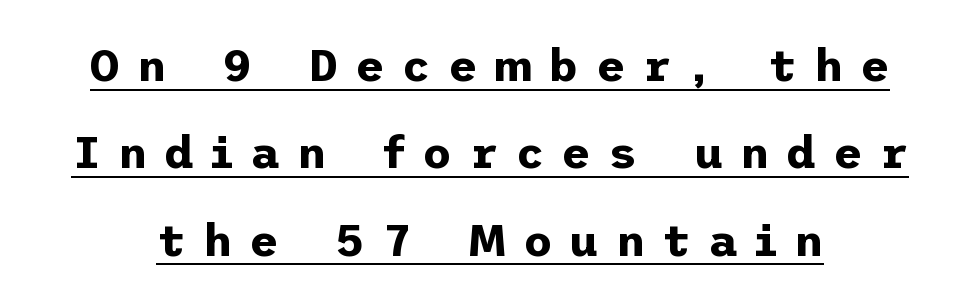
The image shows 45 px bold sans-serif type, upright; set centered, loose line spacing (1.94x), unusually wide letter spacing (+0.38 em), underlined; low stroke contrast and a medium x-height.
